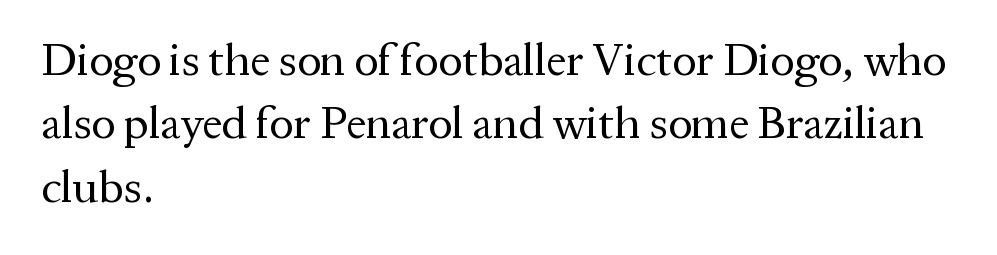
The image shows 45 px regular-weight serif type, upright; set left-aligned, normal line spacing (1.41x), normal letter spacing, not underlined; medium stroke contrast and a medium x-height.
